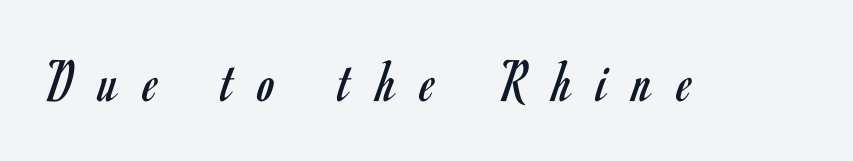
Q: Is the text bold? A: No.
Q: Is the text italic (slanted)? A: Yes.
Q: Is the typeface a serif or a sans-serif typeface? A: Sans-serif.
Q: Is the text underlined? A: No.
Q: Is the spacing between letters normal or unusually wide? A: Unusually wide.
Q: Width (condensed, normal, or wide)? A: Condensed.
Q: Stroke contrast? A: Low.
Q: x-height? A: Small.
Q: Monospaced? A: No.
